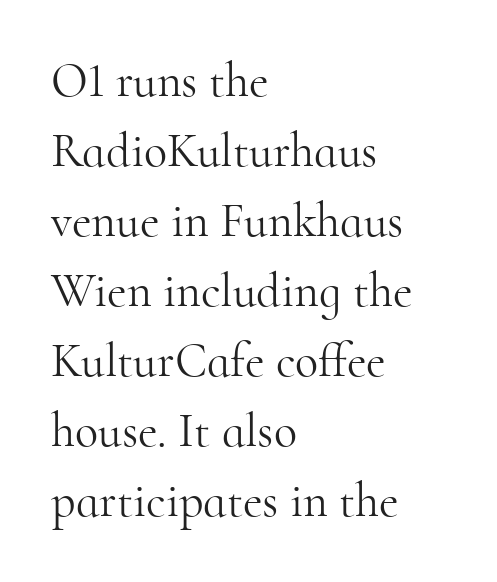
Every stem runs plumb, perpendicular to the baseline. The rendering uses natural spacing where letterforms have individual widths. Letterform terminals end in serifs throughout the passage. Bold? No — there's no thickening of the strokes. These lines stack with their left ends in a neat column. A clean baseline with only descenders dipping below it.
